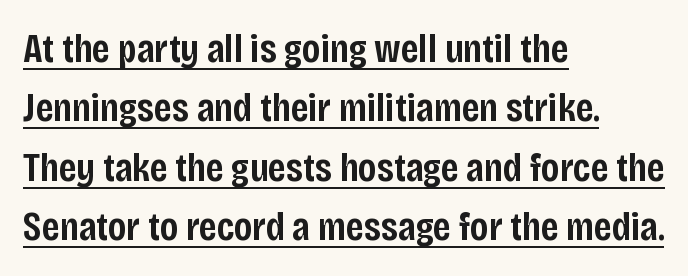
Note the varied advance widths — an 'i' is clearly narrower than an 'm'. Classification — sans serif. Line spacing here is normal. The horizontal fit of the characters is conventional and even. Designer's note — italics off, roman on.
